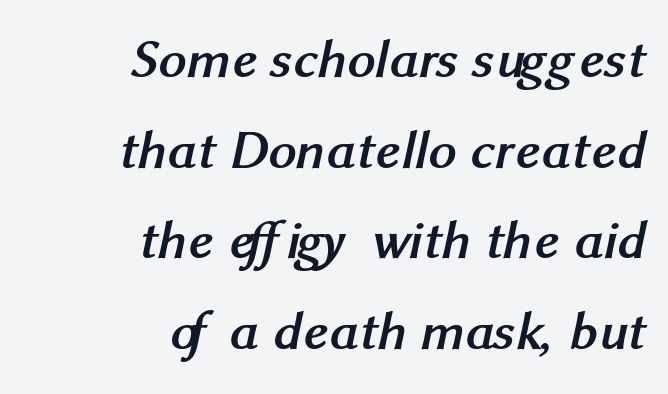
The image shows 55 px semibold sans-serif type; set right-aligned, normal line spacing (1.65x), normal letter spacing, not underlined; medium stroke contrast and a medium x-height.
